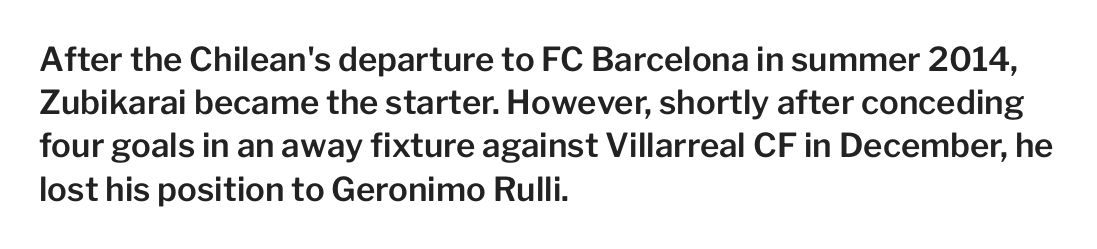
No feet cap the strokes, marking this as sans-serif type. These lines stack with their left ends in a neat column. The lettering holds an erect, upright posture throughout. Think of a printed novel: that variable character pitch is what you see here. The lines sit at an ordinary, default distance from one another. Standard letterfit; no display-style spreading of the glyphs.
